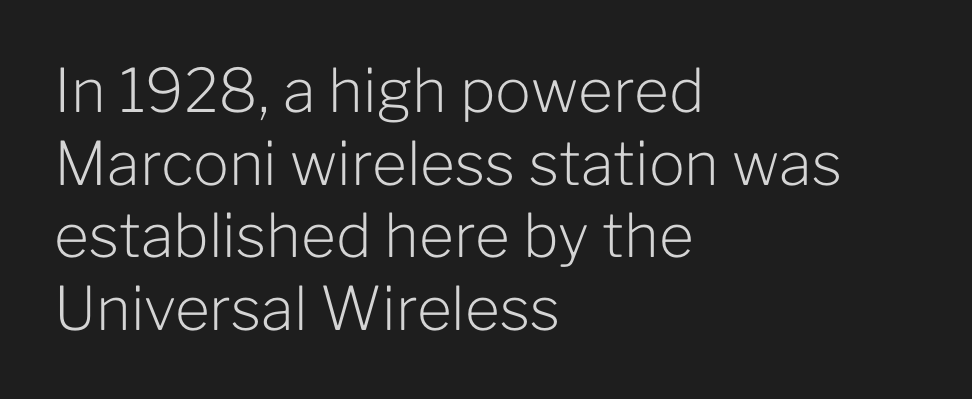
Q: Is the text bold? A: No.
Q: Is the text italic (slanted)? A: No, it is upright.
Q: Is the typeface a serif or a sans-serif typeface? A: Sans-serif.
Q: Is the text underlined? A: No.
Q: How is the paragraph aligned? A: Left-aligned.
Q: Is the spacing between letters normal or unusually wide? A: Normal.
Q: Width (condensed, normal, or wide)? A: Normal.
Q: Stroke contrast? A: Low.
Q: x-height? A: Medium.
Q: Monospaced? A: No.
